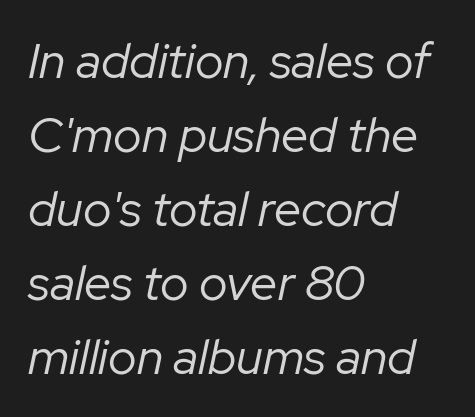
All the whitespace from short lines collects on the right. The rendering uses natural spacing where letterforms have individual widths. Rows of type keep a routine distance in the vertical direction. This is not heavy type; no bold has been used. Words float on clear page, feet unadorned.
